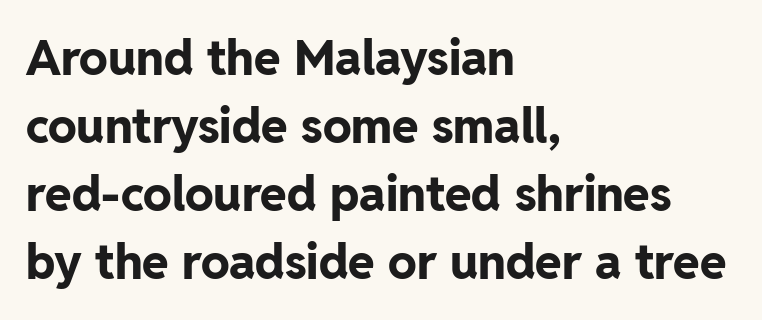
Q: Is the text bold? A: Yes.
Q: Is the text italic (slanted)? A: No, it is upright.
Q: Is the typeface a serif or a sans-serif typeface? A: Sans-serif.
Q: Is the text underlined? A: No.
Q: How is the paragraph aligned? A: Left-aligned.
Q: Is the spacing between letters normal or unusually wide? A: Normal.
Q: Is the spacing between lines tight, normal or loose? A: Normal.
Q: Width (condensed, normal, or wide)? A: Normal.
Q: Stroke contrast? A: Low.
Q: x-height? A: Medium.
Q: Monospaced? A: No.
